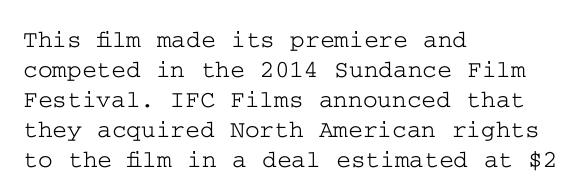
The image shows 25 px text type, upright; set left-aligned, line spacing 1.2x, normal letter spacing, not underlined.
